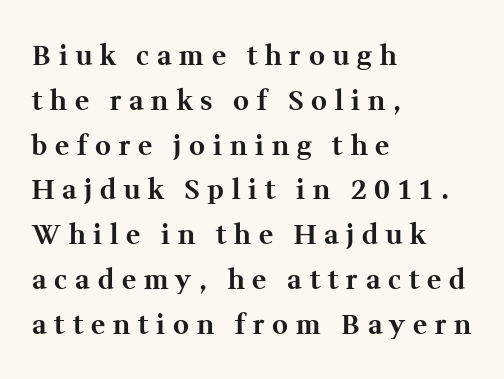
Words appear elongated and porous because spacing is wide. Its strokes are broad and dark, the hallmark of bold type. Unlike italic type, these characters show no tilt at all. Descenders hang freely into open space.
